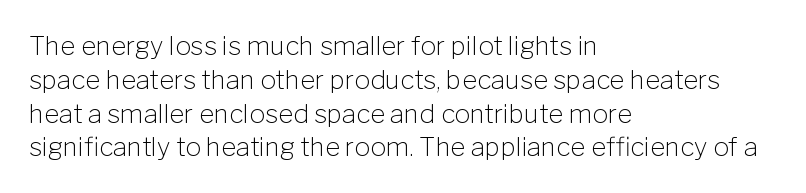
{"italic": "no", "bold": "no", "underline": "no", "align": "left", "line_spacing": "normal", "line_spacing_ratio": 1.3, "letter_spacing": "normal", "letter_spacing_em": 0.0, "glyph_px": 26}
